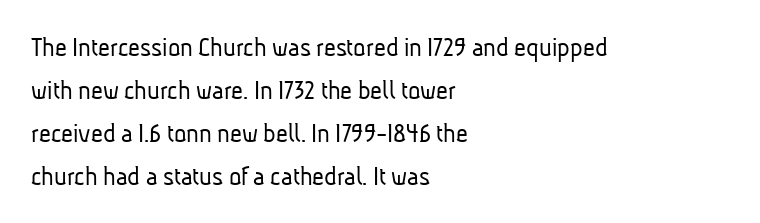
Q: Is the text bold? A: No.
Q: Is the typeface a serif or a sans-serif typeface? A: Sans-serif.
Q: Is the text underlined? A: No.
Q: How is the paragraph aligned? A: Left-aligned.
Q: Is the spacing between letters normal or unusually wide? A: Normal.
Q: Is the spacing between lines tight, normal or loose? A: Normal.
Q: Width (condensed, normal, or wide)? A: Condensed.
Q: Stroke contrast? A: Low.
Q: x-height? A: Medium.
Q: Monospaced? A: No.
